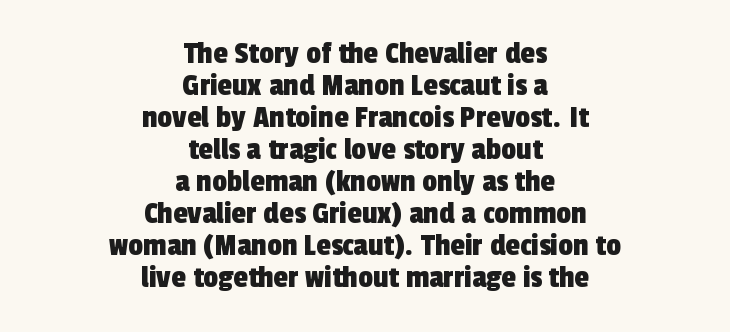
Each word holds together tightly as a unit, with standard inter-letter gaps. Note the varied advance widths — an 'i' is clearly narrower than an 'm'. Which margin do the lines hug? Neither — every line sits in the middle. Each letter's strokes conclude bluntly, with no projecting serifs. Successive baselines arrive quickly, one right under another. Beneath every word, the page is bare.
